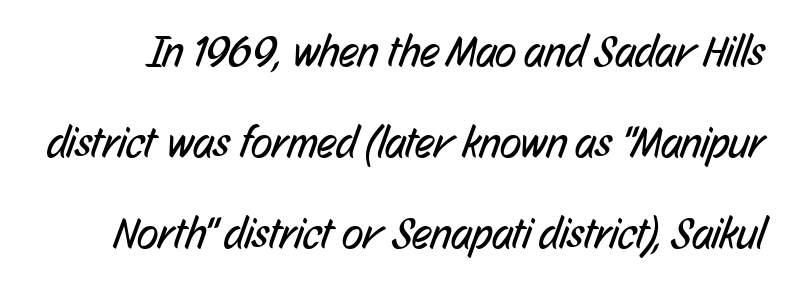
{"serif": "no", "bold": "no", "weight": "regular", "width": "condensed", "stroke_contrast": "low", "x_height": "medium", "monospaced": "no", "underline": "no", "line_spacing": "loose", "line_spacing_ratio": 2.07, "letter_spacing": "normal", "letter_spacing_em": 0.0, "glyph_px": 44}
